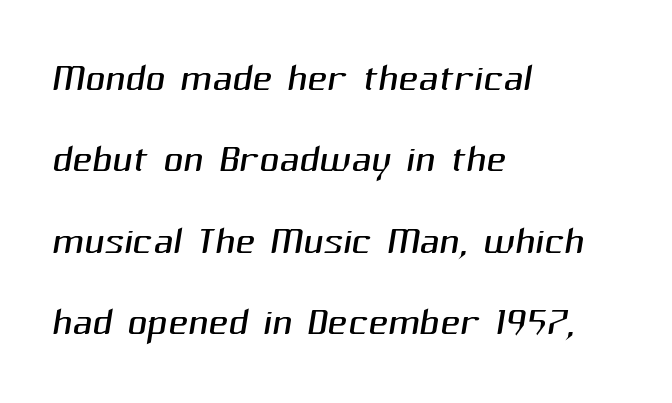
Q: Is the text bold? A: No.
Q: Is the typeface a serif or a sans-serif typeface? A: Sans-serif.
Q: Is the text underlined? A: No.
Q: How is the paragraph aligned? A: Left-aligned.
Q: Is the spacing between letters normal or unusually wide? A: Normal.
Q: Is the spacing between lines tight, normal or loose? A: Normal.
Q: Width (condensed, normal, or wide)? A: Normal.
Q: Stroke contrast? A: Medium.
Q: x-height? A: Medium.
Q: Monospaced? A: No.
